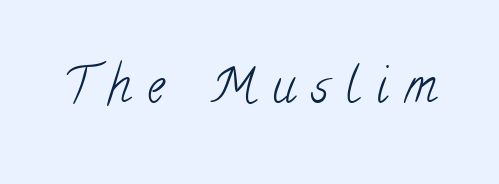
Q: Is the text bold? A: No.
Q: Is the text underlined? A: No.
Q: Is the spacing between letters normal or unusually wide? A: Unusually wide.
Q: Width (condensed, normal, or wide)? A: Condensed.
Q: Stroke contrast? A: Low.
Q: x-height? A: Small.
Q: Monospaced? A: No.
